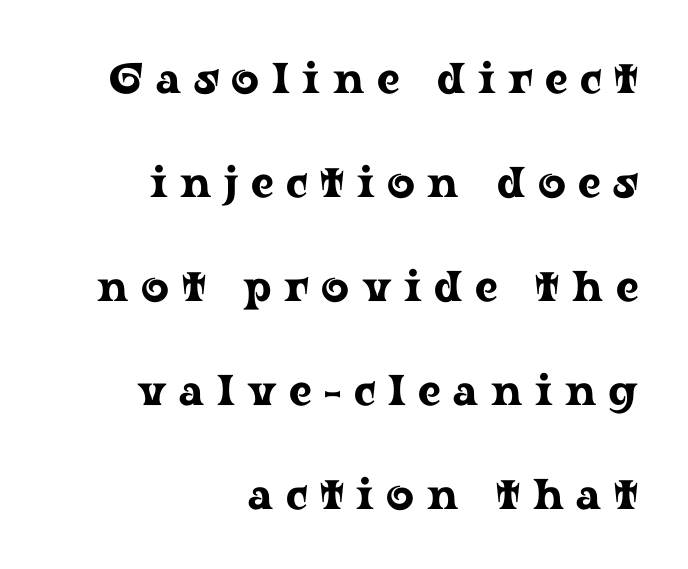
The image shows 43 px wide serif type, upright; set right-aligned, loose line spacing (2.42x), unusually wide letter spacing (+0.29 em), not underlined; low stroke contrast and a medium x-height.
